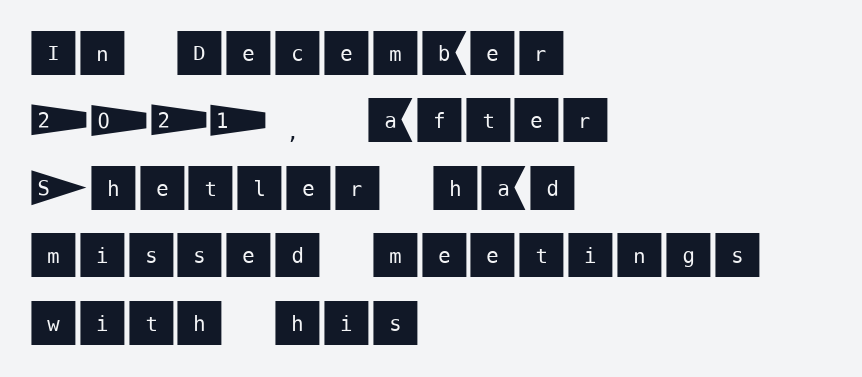
The image shows 50 px sans-serif type, upright; set left-aligned, normal line spacing (1.35x), normal letter spacing, not underlined; medium stroke contrast and a large x-height.
